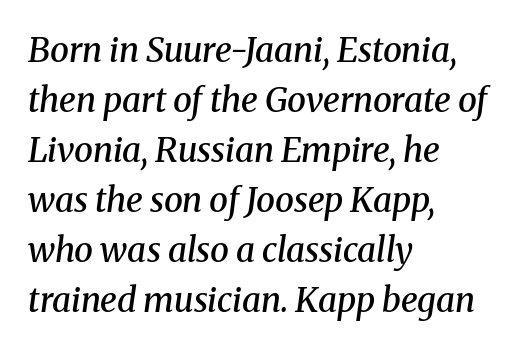
Q: Is the text bold? A: Semi-bold.
Q: Is the text italic (slanted)? A: Yes, it leans right by about 8 degrees.
Q: Is the typeface a serif or a sans-serif typeface? A: Serif.
Q: Is the text underlined? A: No.
Q: How is the paragraph aligned? A: Left-aligned.
Q: Is the spacing between letters normal or unusually wide? A: Normal.
Q: Is the spacing between lines tight, normal or loose? A: Normal.
Q: Width (condensed, normal, or wide)? A: Normal.
Q: Stroke contrast? A: Medium.
Q: x-height? A: Medium.
Q: Monospaced? A: No.
